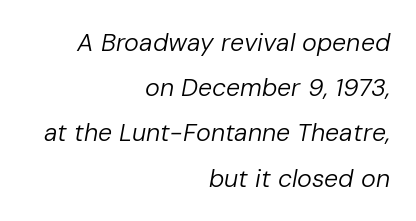
{"italic": "yes", "lean": "right", "slant_degrees": 10, "bold": "no", "underline": "no", "align": "right", "line_spacing_ratio": 1.81, "letter_spacing": "normal", "letter_spacing_em": 0.0, "glyph_px": 25}
